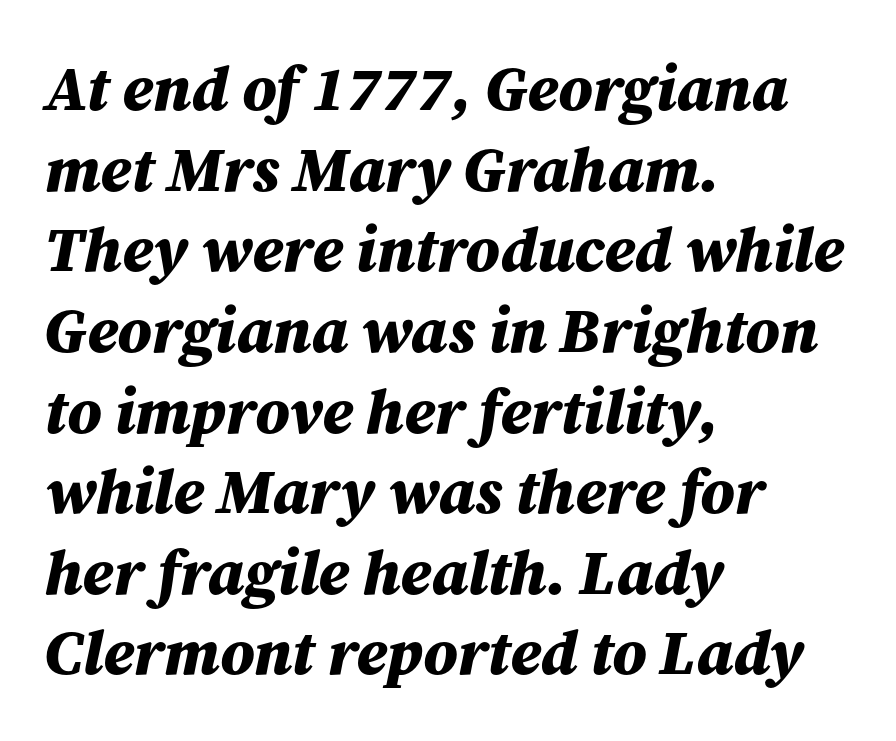
Short and long lines alike share a common starting point at left. Unmarked baselines from the first word to the last. A typesetter would call this proportional, since set widths differ per character. Quick note: italic. I'd describe the lettering as bold — thick and assertive. The letterforms sit shoulder to shoulder at normal distance.
